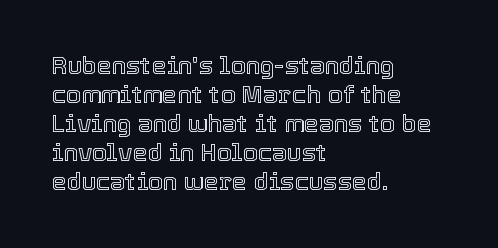
The image shows 24 px text type, upright; set left-aligned, line spacing 1.21x, normal letter spacing, not underlined.
